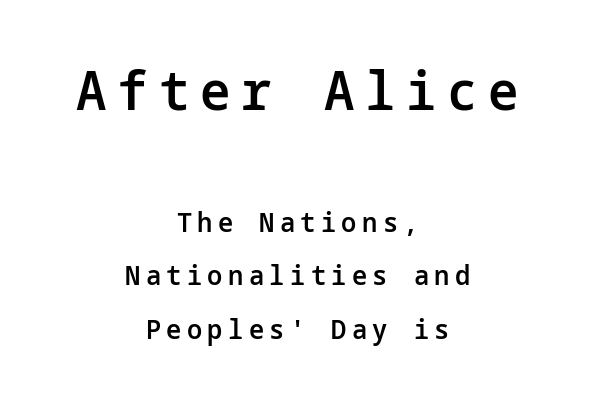
The image shows 54 px semibold sans-serif type, upright; set centered, loose line spacing (1.99x), unusually wide letter spacing (+0.2 em), not underlined; the first (top) block is 2.0x larger; low stroke contrast and a medium x-height.
